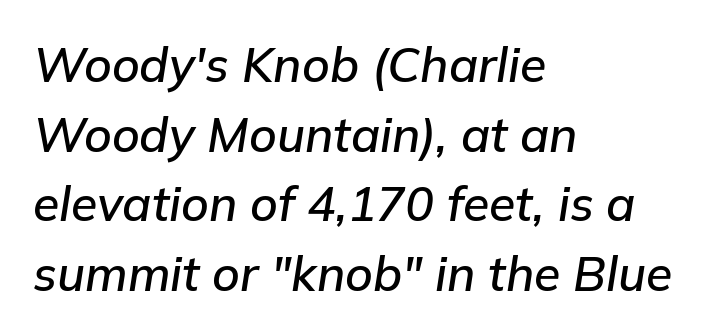
Varying glyph widths throughout — classic text-font behaviour. Just letters on the line, the space beneath them empty. Is the type slanted? Yes — the strokes lean at a clear angle. Default kerning and tracking; the words read as compact shapes.
